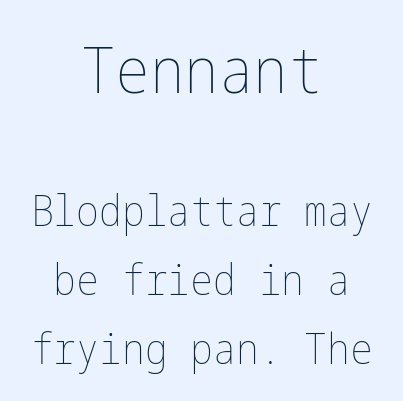
Q: Is the text bold? A: No.
Q: Is the text italic (slanted)? A: No, it is upright.
Q: Is the text underlined? A: No.
Q: How is the paragraph aligned? A: Centered.
Q: Is the spacing between letters normal or unusually wide? A: Normal.
Q: Is the spacing between lines tight, normal or loose? A: Normal.
Q: Which block of text is set in a larger size, the first (top) or the second (bottom)? A: The first (top) one.
Q: Width (condensed, normal, or wide)? A: Condensed.
Q: Stroke contrast? A: Low.
Q: x-height? A: Medium.
